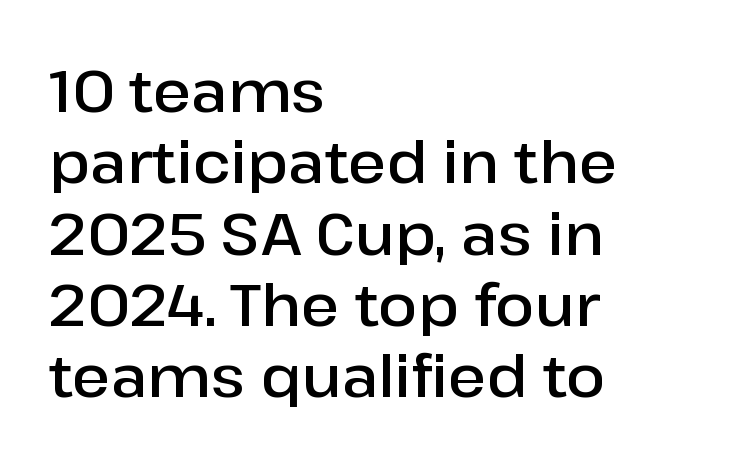
The image shows 58 px semibold sans-serif type, upright; set left-aligned, line spacing 1.23x, normal letter spacing, not underlined; low stroke contrast and a medium x-height.
